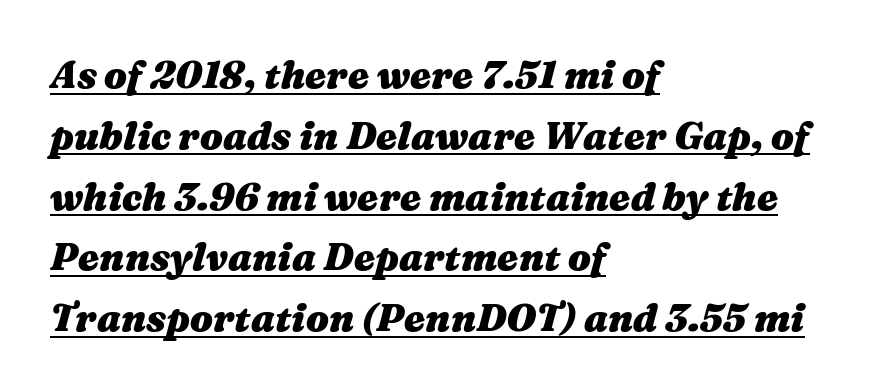
Q: Is the text bold? A: Yes.
Q: Is the text italic (slanted)? A: Yes, it leans right by about 16 degrees.
Q: Is the text underlined? A: Yes.
Q: How is the paragraph aligned? A: Left-aligned.
Q: Is the spacing between letters normal or unusually wide? A: Normal.
Q: Is the spacing between lines tight, normal or loose? A: Normal.
Q: Width (condensed, normal, or wide)? A: Wide.
Q: Stroke contrast? A: Medium.
Q: x-height? A: Medium.
Q: Monospaced? A: No.
